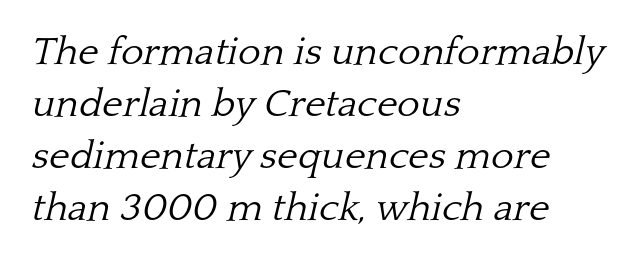
{"serif": "yes", "italic": "yes", "lean": "right", "slant_degrees": 13, "bold": "no", "weight": "light", "width": "normal", "stroke_contrast": "low", "x_height": "medium", "monospaced": "no", "underline": "no", "align": "left", "line_spacing": "normal", "line_spacing_ratio": 1.33, "letter_spacing": "normal", "letter_spacing_em": 0.0, "glyph_px": 39}
